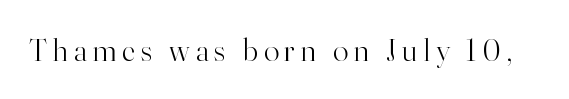
Q: Is the text bold? A: No.
Q: Is the text italic (slanted)? A: No, it is upright.
Q: Is the typeface a serif or a sans-serif typeface? A: Serif.
Q: Is the text underlined? A: No.
Q: Width (condensed, normal, or wide)? A: Normal.
Q: Stroke contrast? A: High.
Q: x-height? A: Small.
Q: Monospaced? A: No.
